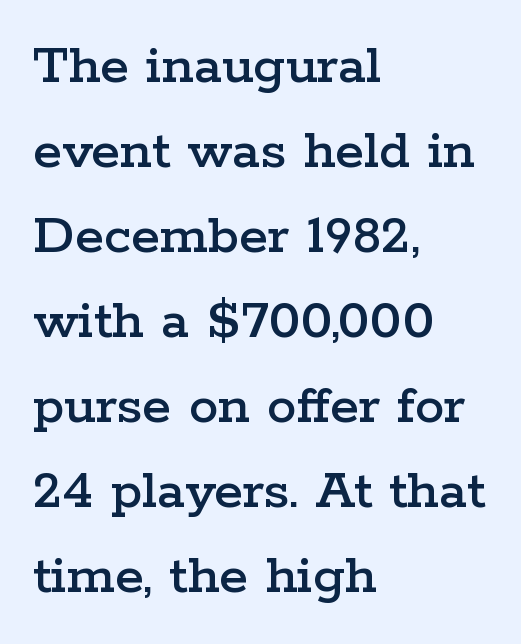
{"serif": "yes", "italic": "no", "width": "wide", "stroke_contrast": "low", "x_height": "medium", "monospaced": "no", "underline": "no", "align": "left", "line_spacing": "normal", "line_spacing_ratio": 1.44, "letter_spacing": "normal", "letter_spacing_em": 0.0, "glyph_px": 59}
